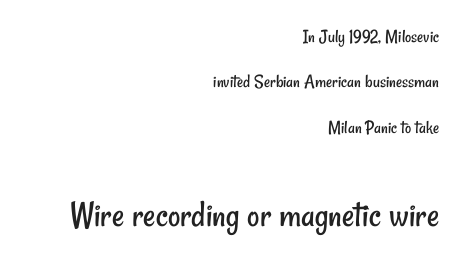
Character widths vary here, with narrow letters taking less room than wide ones. Is the letter spacing exaggerated? No — it looks like the ordinary default. The block of text is sparse from top to bottom, with ample space between rows. Each row of text sits above clean, open space.
